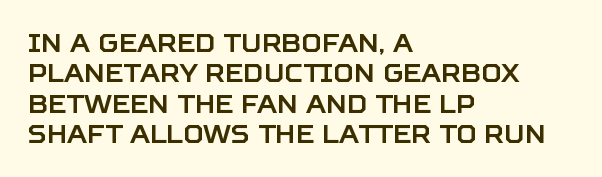
The image shows 25 px text type, upright; set left-aligned, line spacing 1.22x, normal letter spacing, not underlined.
